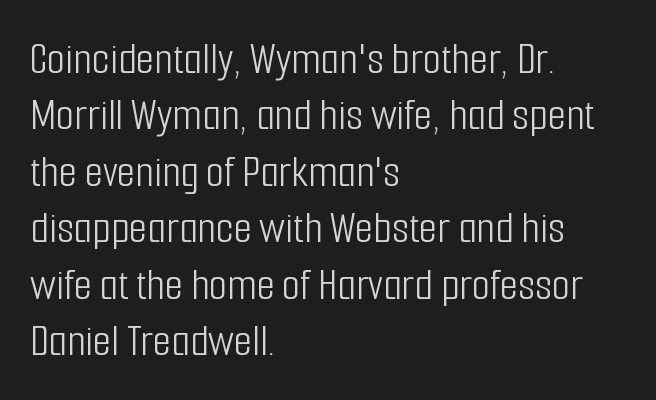
The image shows 47 px light, condensed sans-serif type, upright; set left-aligned, line spacing 1.2x, normal letter spacing, not underlined; low stroke contrast and a medium x-height.
